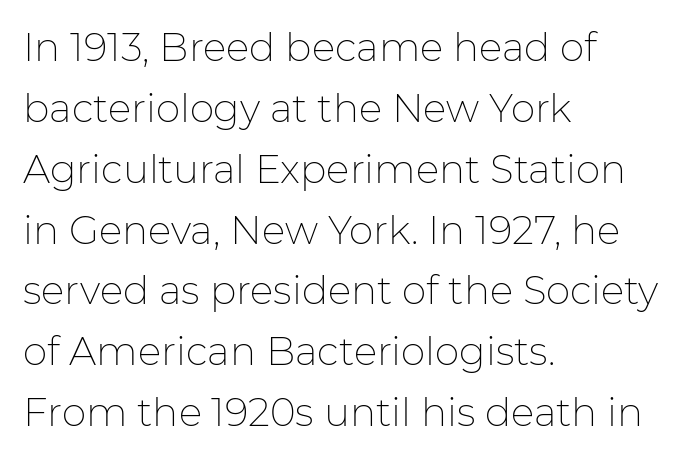
Evenly set lines give the paragraph a standard silhouette. Words appear dense and cohesive because spacing is normal. Varying glyph widths throughout — classic text-font behaviour. The axis of the letterforms is exactly vertical. Stem width sits at or under what a default text font uses. Just letters on the line, the space beneath them empty.
